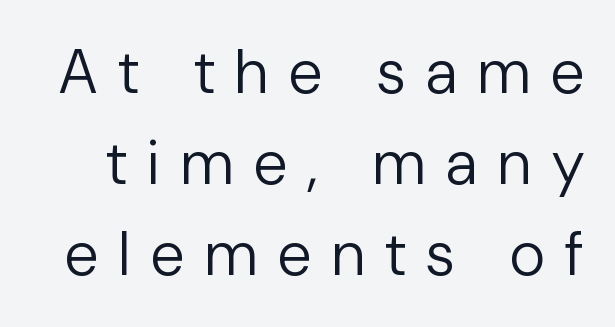
The image shows 62 px regular-weight sans-serif type, upright; set normal line spacing (1.47x), unusually wide letter spacing (+0.34 em), not underlined; low stroke contrast and a medium x-height.
